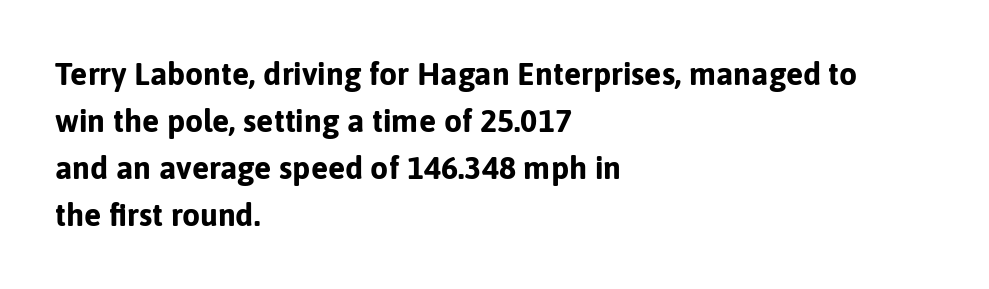
The image shows 32 px bold sans-serif type, upright; set left-aligned, normal line spacing (1.47x), normal letter spacing, not underlined; low stroke contrast and a medium x-height.
